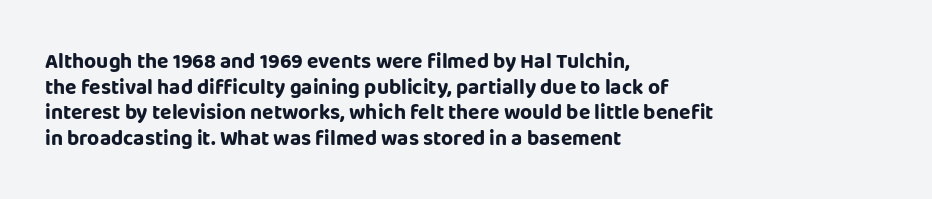
{"italic": "no", "bold": "yes", "underline": "no", "align": "left", "line_spacing_ratio": 1.22, "letter_spacing": "normal", "letter_spacing_em": 0.0, "glyph_px": 21}
